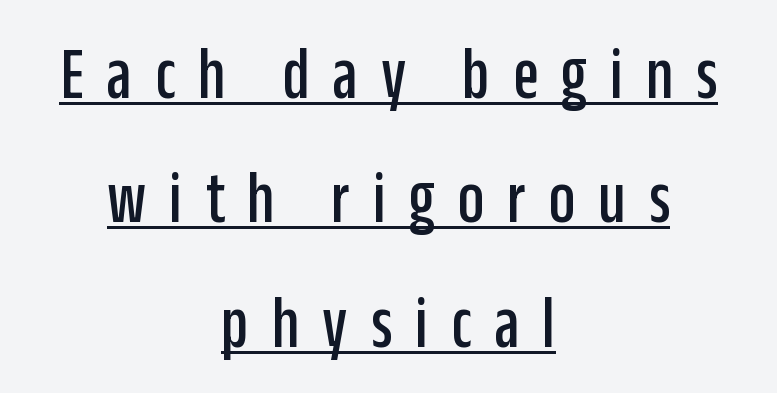
Each letter keeps its own natural width here, so spacing adapts to shape. A typesetter would label this face a sans. The tracking jumps out immediately: characters are airy and widely separated. These lines are centered, leaving both edges ragged.
